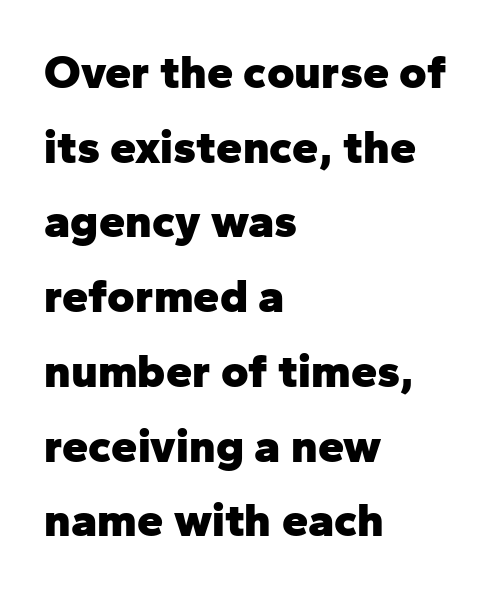
{"serif": "no", "italic": "no", "bold": "yes", "weight": "heavy", "width": "normal", "stroke_contrast": "low", "x_height": "medium", "monospaced": "no", "underline": "no", "align": "left", "line_spacing": "normal", "line_spacing_ratio": 1.59, "letter_spacing": "normal", "letter_spacing_em": 0.0, "glyph_px": 47}
